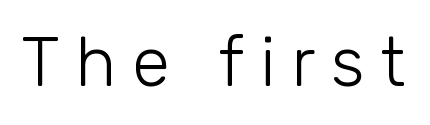
{"serif": "no", "italic": "no", "bold": "no", "weight": "light", "width": "normal", "stroke_contrast": "low", "x_height": "medium", "monospaced": "no", "underline": "no", "letter_spacing": "wide", "letter_spacing_em": 0.23, "glyph_px": 69}
